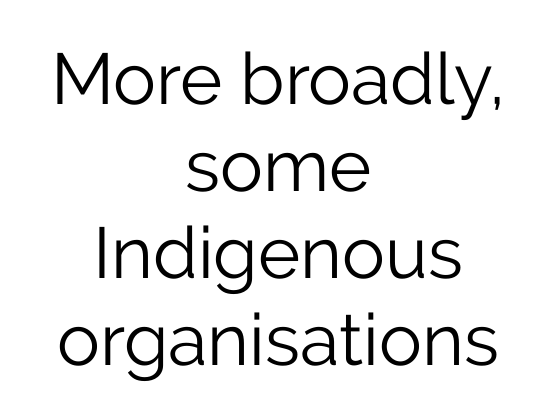
Q: Is the text bold? A: No.
Q: Is the text italic (slanted)? A: No, it is upright.
Q: Is the typeface a serif or a sans-serif typeface? A: Sans-serif.
Q: Is the text underlined? A: No.
Q: How is the paragraph aligned? A: Centered.
Q: Is the spacing between letters normal or unusually wide? A: Normal.
Q: Width (condensed, normal, or wide)? A: Normal.
Q: Stroke contrast? A: Low.
Q: x-height? A: Medium.
Q: Monospaced? A: No.
